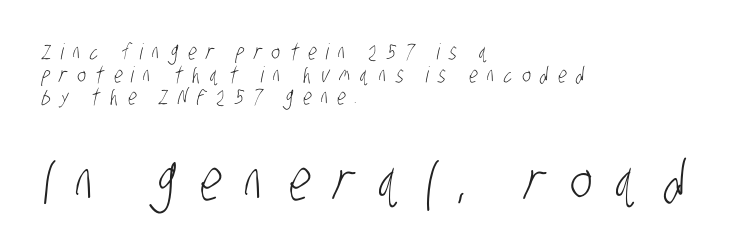
Q: Is the text bold? A: No.
Q: Is the typeface a serif or a sans-serif typeface? A: Sans-serif.
Q: Is the text underlined? A: No.
Q: How is the paragraph aligned? A: Left-aligned.
Q: Is the spacing between letters normal or unusually wide? A: Unusually wide.
Q: Is the spacing between lines tight, normal or loose? A: Tight.
Q: Which block of text is set in a larger size, the first (top) or the second (bottom)? A: The second (bottom) one.
Q: Width (condensed, normal, or wide)? A: Condensed.
Q: Stroke contrast? A: Low.
Q: x-height? A: Large.
Q: Monospaced? A: No.
